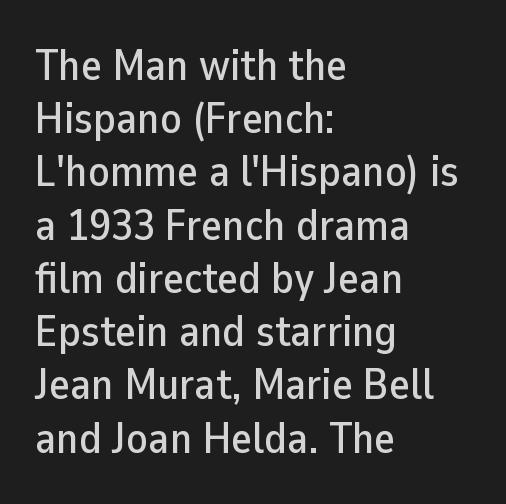
Just letters on the line, the space beneath them empty. The face used here is proportionally spaced, like ordinary book or web type. Tall strokes in this sample are plumb rather than angled. Tracking value appears to be zero — textbook default spacing. Note: no serifs on the glyphs.
